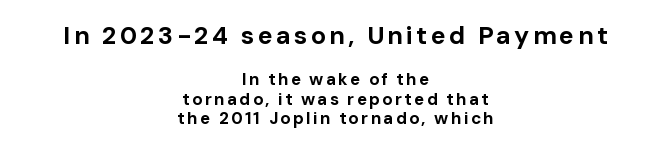
Q: Is the text bold? A: Yes.
Q: Is the text italic (slanted)? A: No, it is upright.
Q: Is the text underlined? A: No.
Q: How is the paragraph aligned? A: Centered.
Q: Which block of text is set in a larger size, the first (top) or the second (bottom)? A: The first (top) one.
